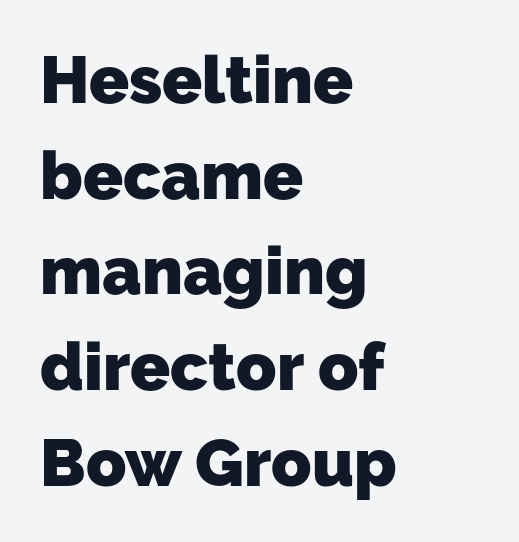
{"serif": "no", "bold": "yes", "weight": "heavy", "width": "normal", "stroke_contrast": "low", "x_height": "medium", "monospaced": "no", "underline": "no", "align": "left", "line_spacing": "normal", "line_spacing_ratio": 1.45, "letter_spacing": "normal", "letter_spacing_em": 0.0, "glyph_px": 66}
